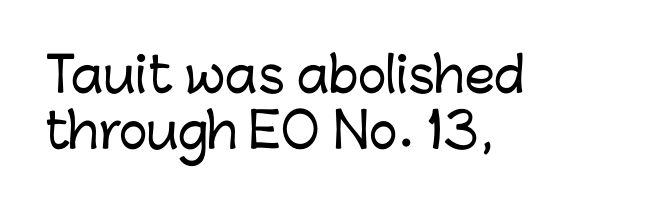
The letters sit at their default tracking, neither squeezed nor spread. The specimen reads as upright at a glance. Looks like regular typesetting: each glyph gets only the width it needs. Descenders are the only things crossing below the line. The ragged edge is on the right, which tells us the setting is flush left. Examine the stroke ends and you'll find no serifs.
